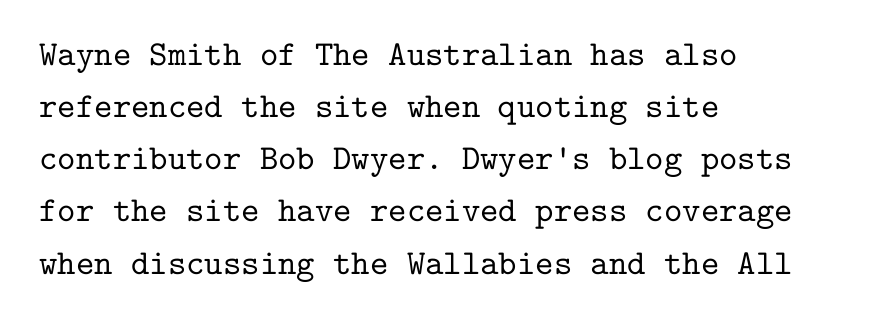
Italic? Not at all — the glyphs are vertical. The passage shown is typeset with a serif family. Monospaced: the letters line up in strict vertical columns. Honestly, there is no underline to notice here at all. Leading matches the norm, producing a regular column.
